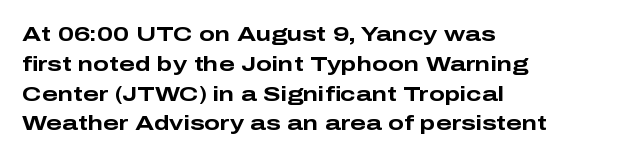
A bare baseline throughout the passage. Heavy-handed strokes throughout: this text is bold. Style check: upright. The setting favours the left margin, as ordinary paragraphs usually do. How are the letters spaced? Ordinarily, with no added tracking.
